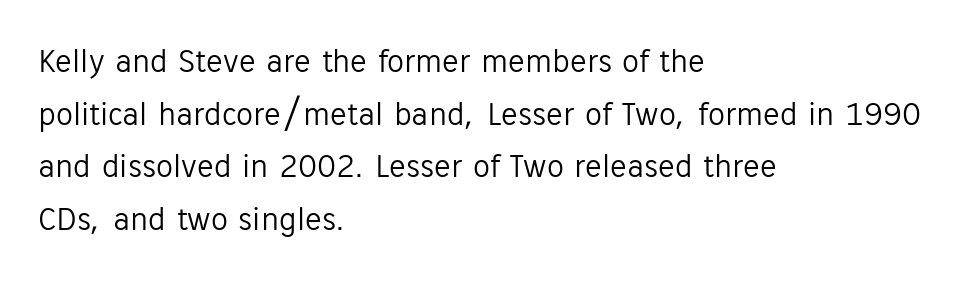
Posture: vertical. Vertical spacing — default. Unbolded letterforms with no extra heft. The paragraph has a hard left edge and a soft right edge. Is this a sans? Yes — the strokes have no serifs. Descenders are the only things crossing below the line.
